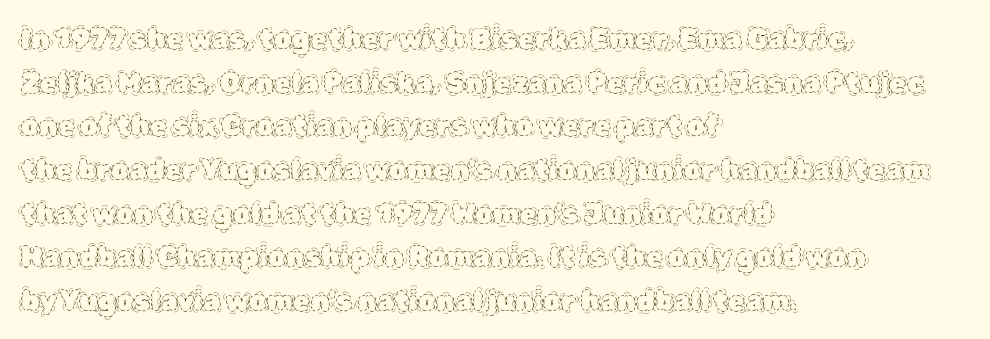
Designer's note — italics off, roman on. Glance below the letters and you will spot only blank space. How are the letters spaced? Ordinarily, with no added tracking. Here the designer chose a conventional face with non-uniform glyph widths. The rag falls on the right side of this text block.
